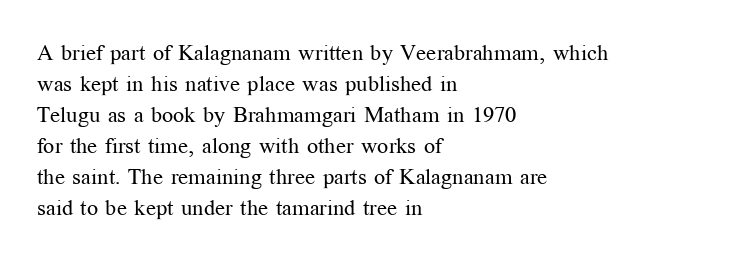
The image shows 22 px text type, upright; set left-aligned, normal line spacing (1.41x), normal letter spacing, not underlined.
